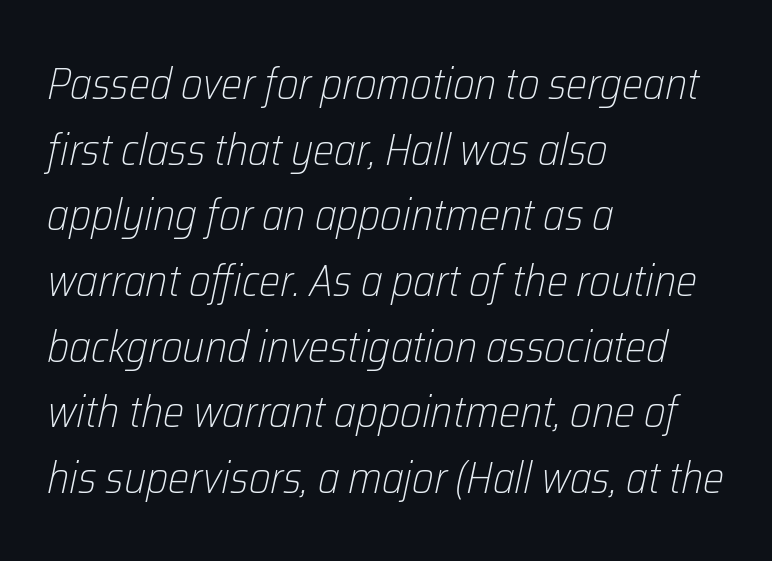
{"italic": "yes", "lean": "right", "slant_degrees": 12, "bold": "no", "weight": "light", "width": "condensed", "stroke_contrast": "low", "x_height": "medium", "monospaced": "no", "underline": "no", "align": "left", "line_spacing": "normal", "line_spacing_ratio": 1.46, "letter_spacing": "normal", "letter_spacing_em": 0.0, "glyph_px": 45}
